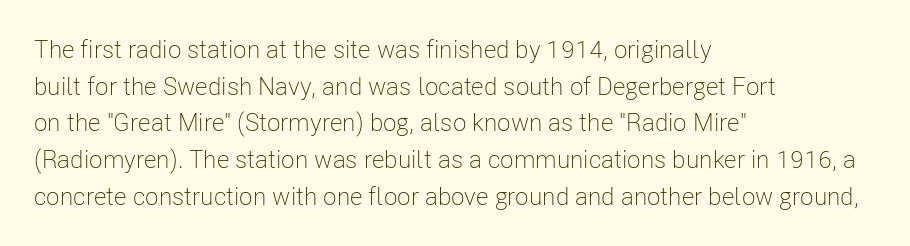
Weight: in the light-to-regular range. In CSS terms this would be text-align: left. The letters stand straight up with perfectly vertical stems. Each new line begins a customary step beneath the previous one. Characters follow at the spacing the type designer built in.
